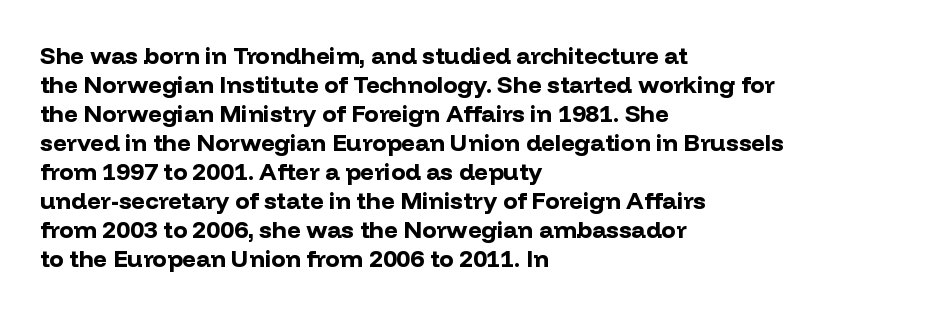
Q: Is the text bold? A: Yes.
Q: Is the text italic (slanted)? A: No, it is upright.
Q: Is the text underlined? A: No.
Q: How is the paragraph aligned? A: Left-aligned.
Q: Is the spacing between letters normal or unusually wide? A: Normal.
